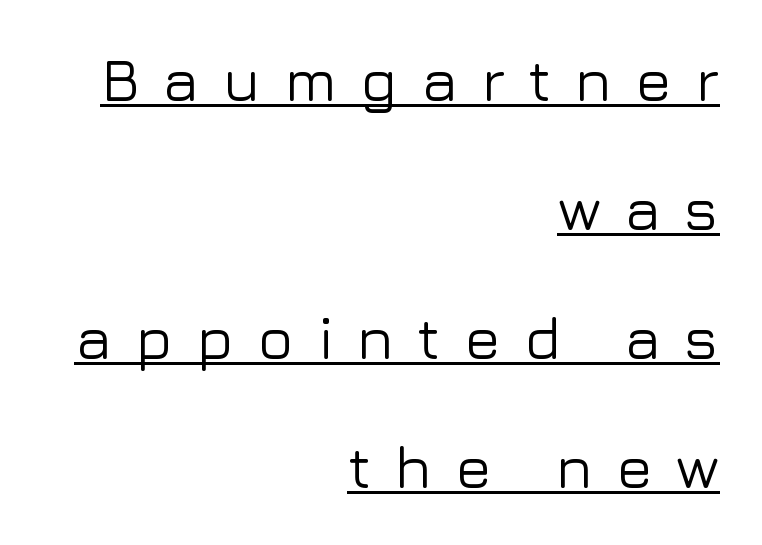
The image shows 60 px sans-serif type, upright; set right-aligned, loose line spacing (2.15x), unusually wide letter spacing (+0.39 em), underlined; low stroke contrast and a medium x-height.
